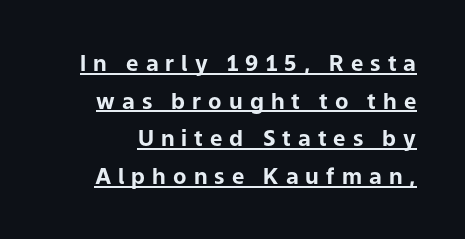
Q: Is the text bold? A: Yes.
Q: Is the text italic (slanted)? A: No, it is upright.
Q: Is the text underlined? A: Yes.
Q: Is the spacing between letters normal or unusually wide? A: Unusually wide.
